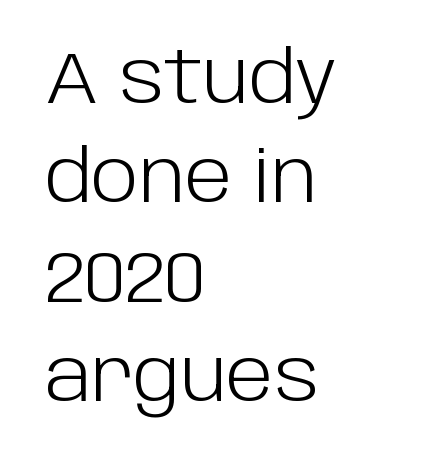
Varying glyph widths throughout — classic text-font behaviour. This sample is left-justified, so line endings fall wherever the words run out. Does the leading feel generous? No, just average. Just letters on the line, the space beneath them empty.
